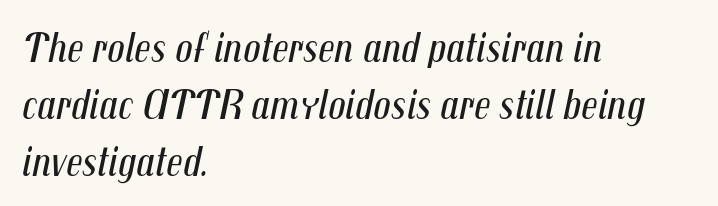
{"italic": "yes", "lean": "right", "slant_degrees": 12, "bold": "no", "weight": "regular", "width": "condensed", "stroke_contrast": "medium", "x_height": "medium", "monospaced": "no", "underline": "no", "align": "left", "line_spacing": "normal", "line_spacing_ratio": 1.32, "letter_spacing": "normal", "letter_spacing_em": 0.0, "glyph_px": 43}
